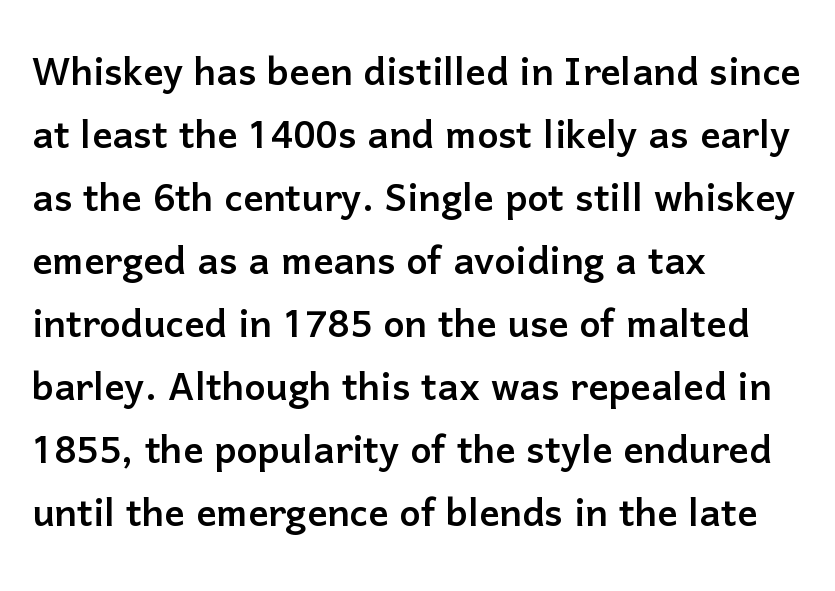
What stands out about the letter spacing? Nothing — it is the standard amount. Words float on clear page, feet unadorned. Think of a printed novel: that variable character pitch is what you see here. What's the leading like? Ordinary, nothing unusual.
